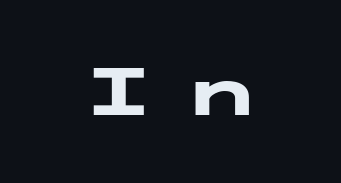
Every character sits straight up, as roman type does. The strokes are fattened all the way to bold. Loose tracking; the words dissolve into strings of separated letters. Is this a sans? Yes — the strokes have no serifs.
